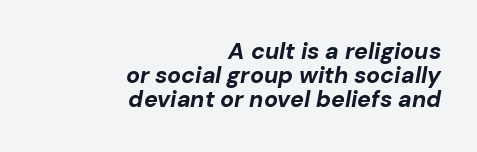
The image shows 23 px bold type, italic (leaning right); set right-aligned, tight line spacing (1.05x), normal letter spacing, not underlined.
